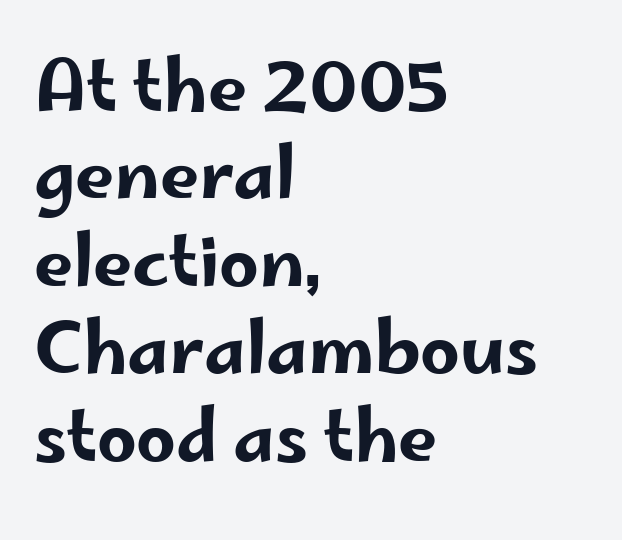
The letterforms sit shoulder to shoulder at normal distance. Descenders hang freely into open space. Examine the stroke ends and you'll find no serifs. The lines sit at an ordinary, default distance from one another.
